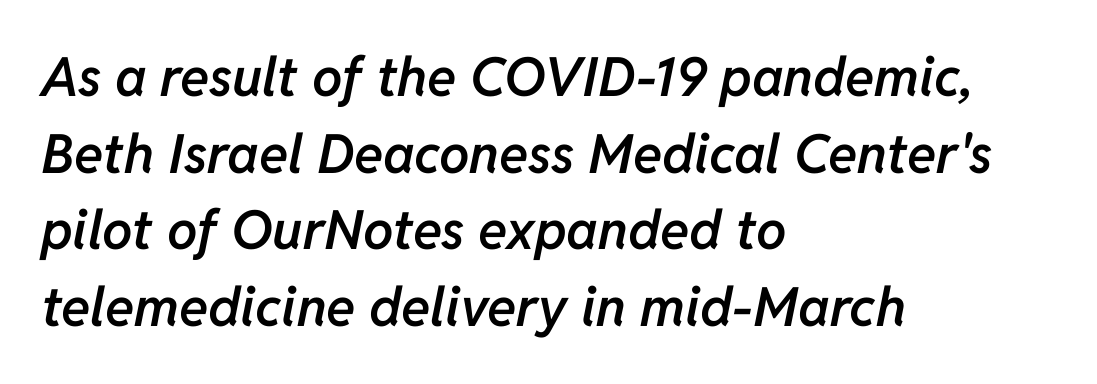
A fair bit of extra ink — the face is semibold, not bold. Left-aligned paragraph, ragged on the right. Rows of type keep a routine distance in the vertical direction. Proportional: the letters do not fall into vertical columns.
